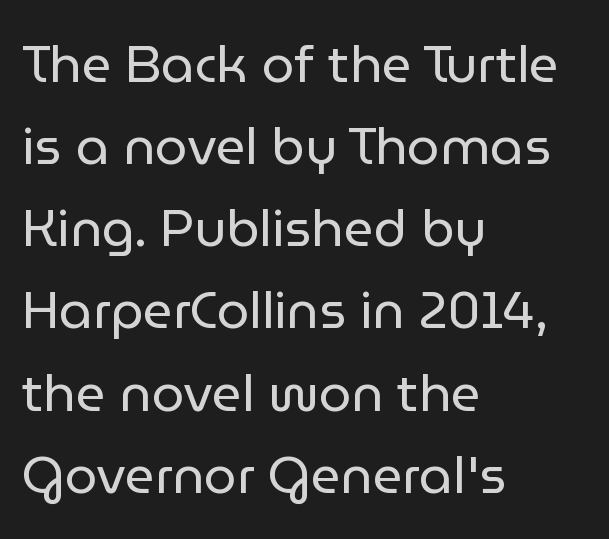
Q: Is the text bold? A: No.
Q: Is the text italic (slanted)? A: No, it is upright.
Q: Is the typeface a serif or a sans-serif typeface? A: Sans-serif.
Q: Is the text underlined? A: No.
Q: How is the paragraph aligned? A: Left-aligned.
Q: Is the spacing between letters normal or unusually wide? A: Normal.
Q: Is the spacing between lines tight, normal or loose? A: Normal.
Q: Width (condensed, normal, or wide)? A: Normal.
Q: Stroke contrast? A: Low.
Q: x-height? A: Medium.
Q: Monospaced? A: No.
